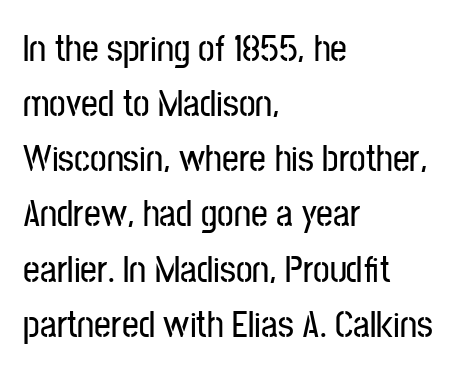
Q: Is the text italic (slanted)? A: No, it is upright.
Q: Is the typeface a serif or a sans-serif typeface? A: Sans-serif.
Q: Is the text underlined? A: No.
Q: How is the paragraph aligned? A: Left-aligned.
Q: Is the spacing between letters normal or unusually wide? A: Normal.
Q: Is the spacing between lines tight, normal or loose? A: Normal.
Q: Width (condensed, normal, or wide)? A: Condensed.
Q: Stroke contrast? A: Low.
Q: x-height? A: Medium.
Q: Monospaced? A: No.
